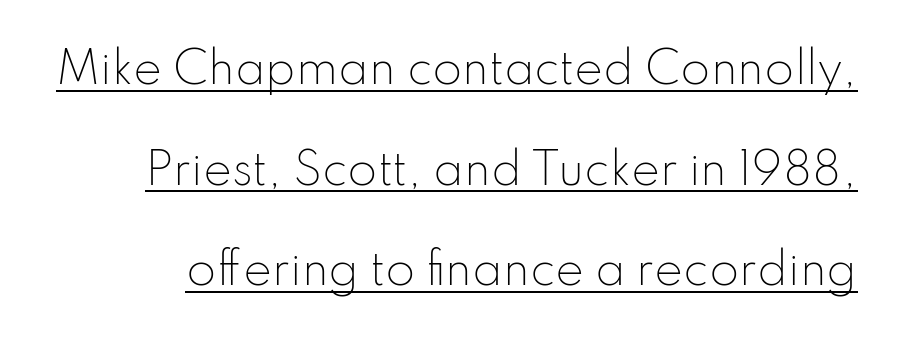
Q: Is the text bold? A: No.
Q: Is the text italic (slanted)? A: No, it is upright.
Q: Is the typeface a serif or a sans-serif typeface? A: Sans-serif.
Q: Is the text underlined? A: Yes.
Q: Is the spacing between letters normal or unusually wide? A: Normal.
Q: Is the spacing between lines tight, normal or loose? A: Loose.
Q: Width (condensed, normal, or wide)? A: Normal.
Q: Stroke contrast? A: Low.
Q: x-height? A: Small.
Q: Monospaced? A: No.
